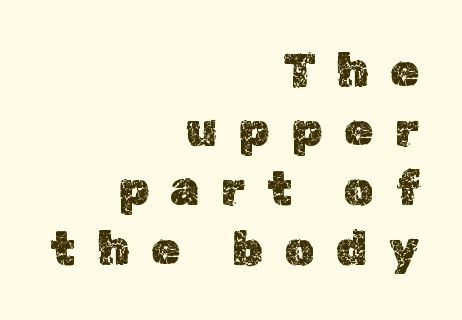
The image shows 47 px text type, upright; set right-aligned, normal line spacing (1.26x), unusually wide letter spacing (+0.46 em), not underlined; a medium x-height.
